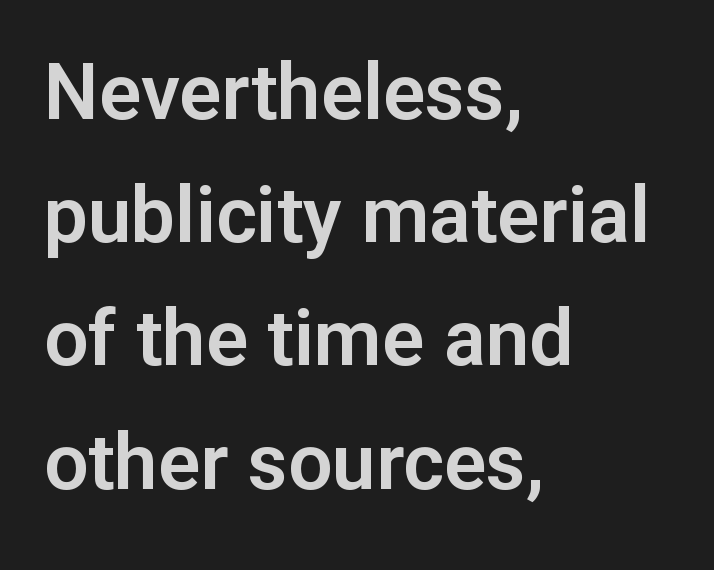
Examine the stroke ends and you'll find no serifs. The letters sit at their default tracking, neither squeezed nor spread. Reading down the block, your eye returns to a fixed left position each line. Rule under the text: the space is simply empty. The letters stand straight up with perfectly vertical stems.
